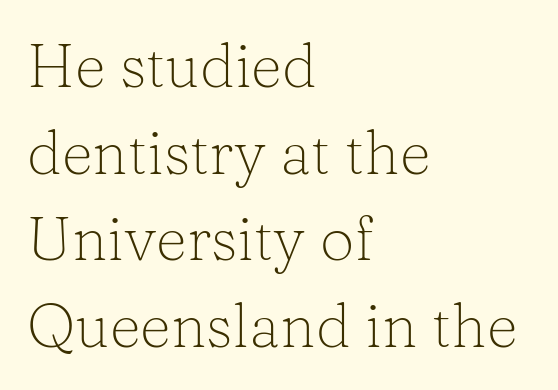
The image shows 61 px light serif type, upright; set left-aligned, normal line spacing (1.42x), normal letter spacing, not underlined; low stroke contrast and a medium x-height.
